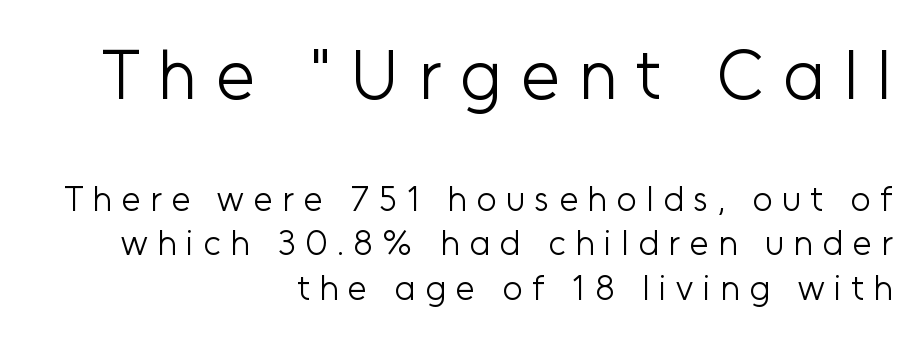
Unlike italic type, these characters show no tilt at all. Heaviness? Minimal to ordinary, like unemphasized prose. The tracking reads as deliberately expanded to a designer's eye. This sample has the flowing, uneven cadence of proportional lettering. If you measured baseline to baseline, you'd find a middling distance. Compared with a flush-left layout, this one pins lines to the opposite, right side.
